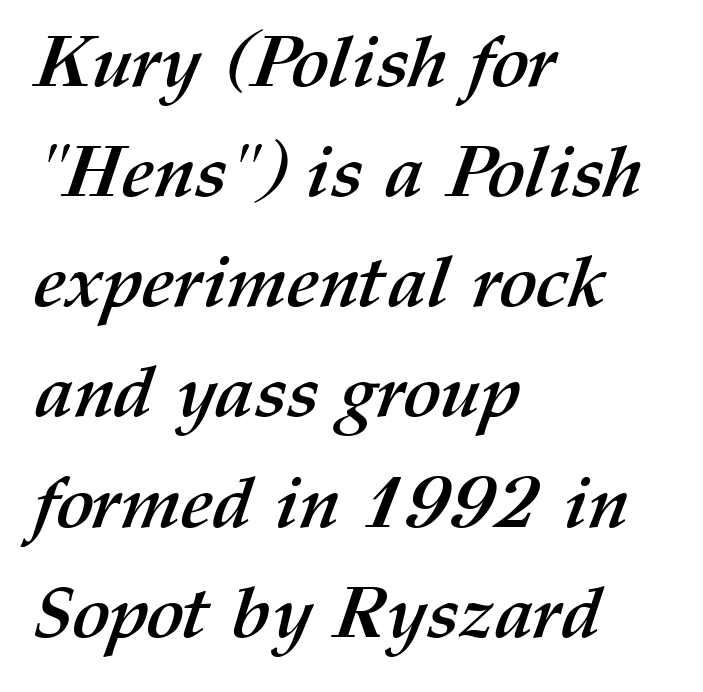
{"bold": "yes", "weight": "semibold", "width": "normal", "stroke_contrast": "medium", "x_height": "medium", "monospaced": "no", "underline": "no", "align": "left", "line_spacing": "normal", "line_spacing_ratio": 1.53, "letter_spacing": "normal", "letter_spacing_em": 0.0, "glyph_px": 72}
